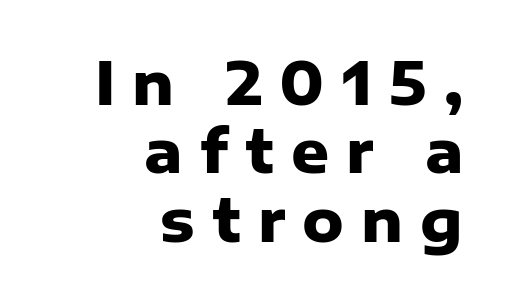
The image shows 59 px heavy sans-serif type, upright; set right-aligned, line spacing 1.16x, unusually wide letter spacing (+0.29 em), not underlined; low stroke contrast and a medium x-height.
